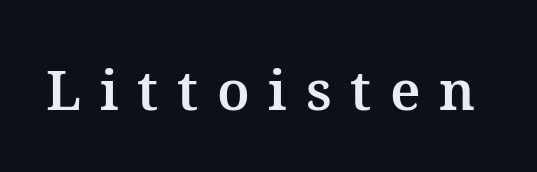
Q: Is the text italic (slanted)? A: No, it is upright.
Q: Is the typeface a serif or a sans-serif typeface? A: Serif.
Q: Is the text underlined? A: No.
Q: Is the spacing between letters normal or unusually wide? A: Unusually wide.
Q: Width (condensed, normal, or wide)? A: Normal.
Q: Stroke contrast? A: Medium.
Q: x-height? A: Medium.
Q: Monospaced? A: No.
